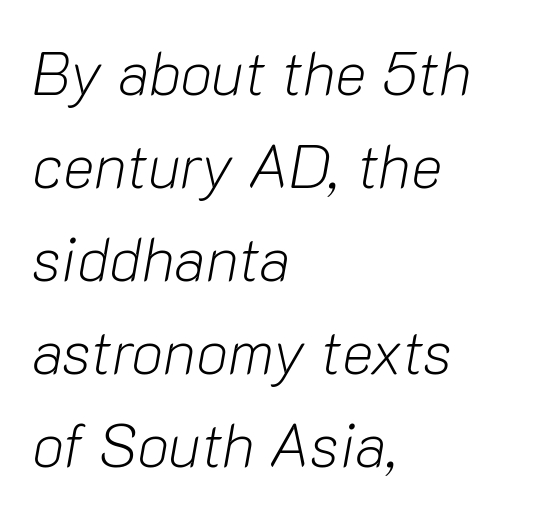
{"italic": "yes", "lean": "right", "slant_degrees": 10, "bold": "no", "weight": "light", "width": "normal", "stroke_contrast": "low", "x_height": "medium", "monospaced": "no", "underline": "no", "align": "left", "line_spacing": "normal", "line_spacing_ratio": 1.55, "letter_spacing": "normal", "letter_spacing_em": 0.0, "glyph_px": 60}
